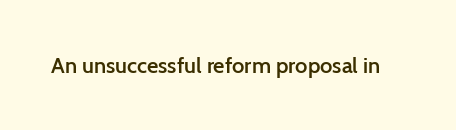
Q: Is the text bold? A: Semi-bold.
Q: Is the text italic (slanted)? A: No, it is upright.
Q: Is the text underlined? A: No.
Q: Is the spacing between letters normal or unusually wide? A: Normal.
